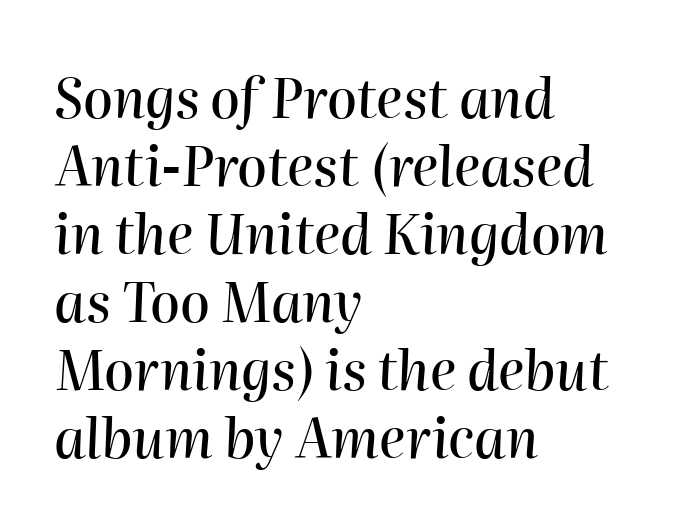
Q: Is the text italic (slanted)? A: Yes, it leans right by about 2 degrees.
Q: Is the text underlined? A: No.
Q: How is the paragraph aligned? A: Left-aligned.
Q: Is the spacing between letters normal or unusually wide? A: Normal.
Q: Is the spacing between lines tight, normal or loose? A: Normal.
Q: Width (condensed, normal, or wide)? A: Normal.
Q: Stroke contrast? A: High.
Q: x-height? A: Medium.
Q: Monospaced? A: No.
